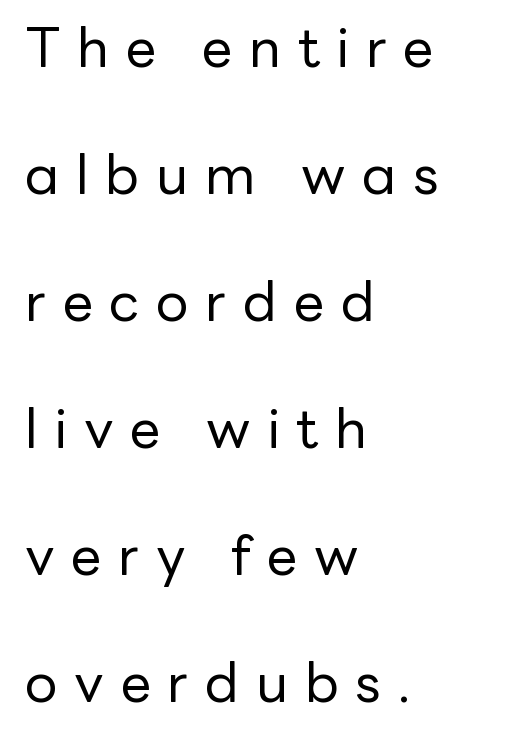
{"serif": "no", "italic": "no", "bold": "no", "weight": "regular", "width": "normal", "stroke_contrast": "low", "x_height": "medium", "monospaced": "no", "underline": "no", "align": "left", "line_spacing": "loose", "line_spacing_ratio": 2.31, "letter_spacing": "wide", "letter_spacing_em": 0.3, "glyph_px": 55}
